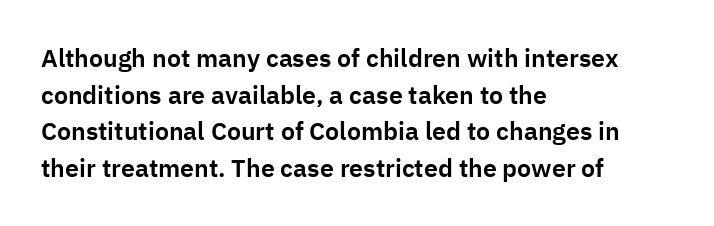
{"italic": "no", "underline": "no", "align": "left", "line_spacing": "normal", "line_spacing_ratio": 1.47, "letter_spacing": "normal", "letter_spacing_em": 0.0, "glyph_px": 25}
